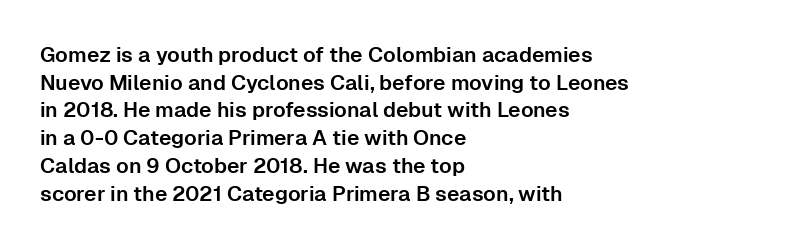
Every character sits straight up, as roman type does. Decoration check: the copy has no underline. A normal amount of white space separates one row of letters from the next. The passage shown has conventional tracking throughout.
